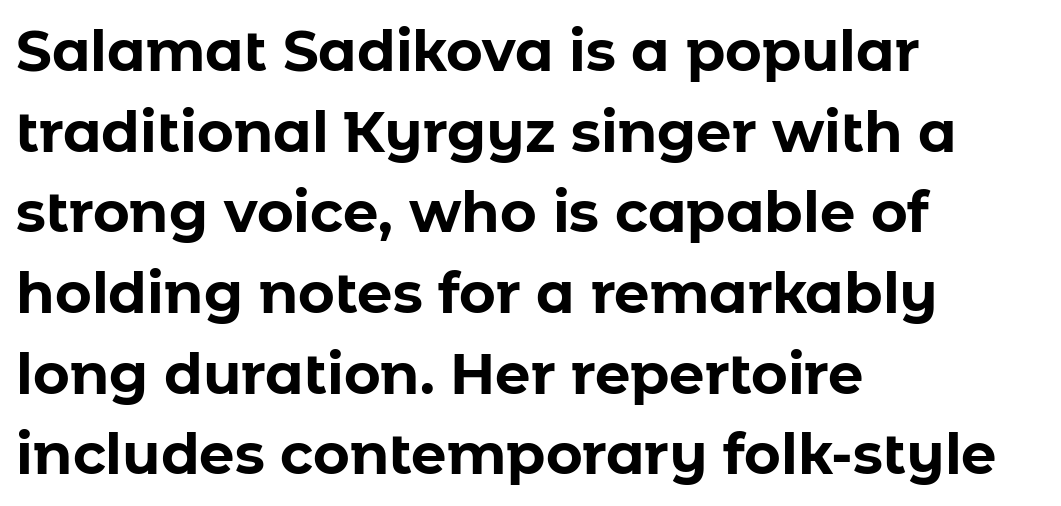
The image shows 56 px bold sans-serif type, upright; set left-aligned, normal line spacing (1.44x), normal letter spacing, not underlined; low stroke contrast and a medium x-height.
